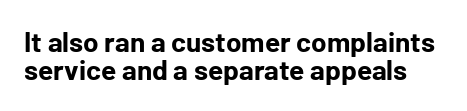
{"serif": "no", "italic": "no", "bold": "yes", "weight": "bold", "width": "normal", "stroke_contrast": "low", "x_height": "medium", "monospaced": "no", "underline": "no", "line_spacing": "tight", "line_spacing_ratio": 1.01, "letter_spacing": "normal", "letter_spacing_em": 0.0, "glyph_px": 28}
